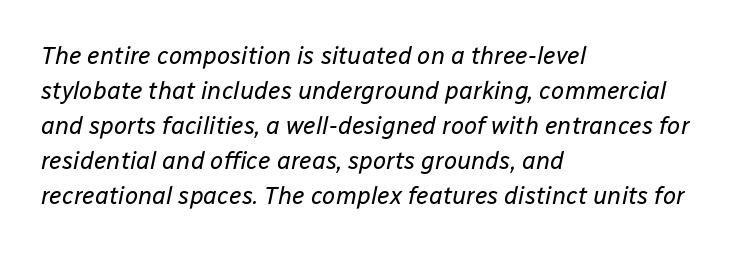
The font is comparable to plain body text, perhaps lighter. The baseline area is clear. The ragged edge is on the right, which tells us the setting is flush left. Emphasis-style slanted type is in use. No extra tracking has been applied to these lines.
